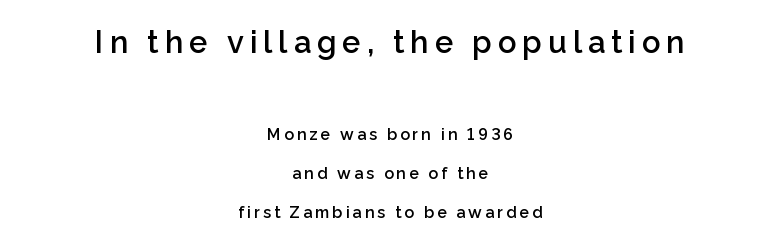
{"serif": "no", "italic": "no", "bold": "semi", "weight": "semibold", "width": "normal", "stroke_contrast": "low", "x_height": "medium", "monospaced": "no", "underline": "no", "align": "center", "line_spacing": "loose", "line_spacing_ratio": 2.45, "larger_block": "first", "size_ratio": 1.94, "glyph_px": 31}
